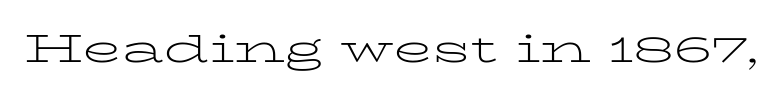
Varying glyph widths throughout — classic text-font behaviour. Unlike a clean sans, this face finishes its strokes with serifs. The string is rendered with underlining switched off. Does the lettering tilt? It doesn't — this is upright.
